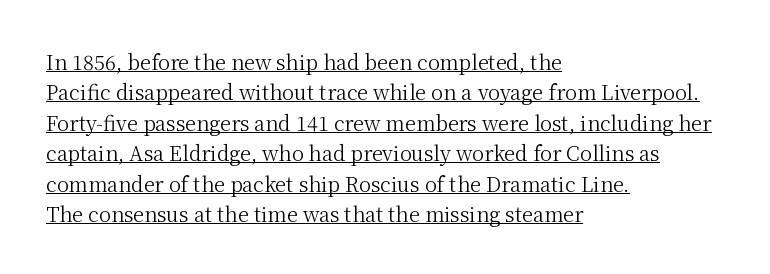
{"italic": "no", "bold": "no", "underline": "yes", "align": "left", "line_spacing": "normal", "line_spacing_ratio": 1.52, "letter_spacing": "normal", "letter_spacing_em": 0.0, "glyph_px": 20}
